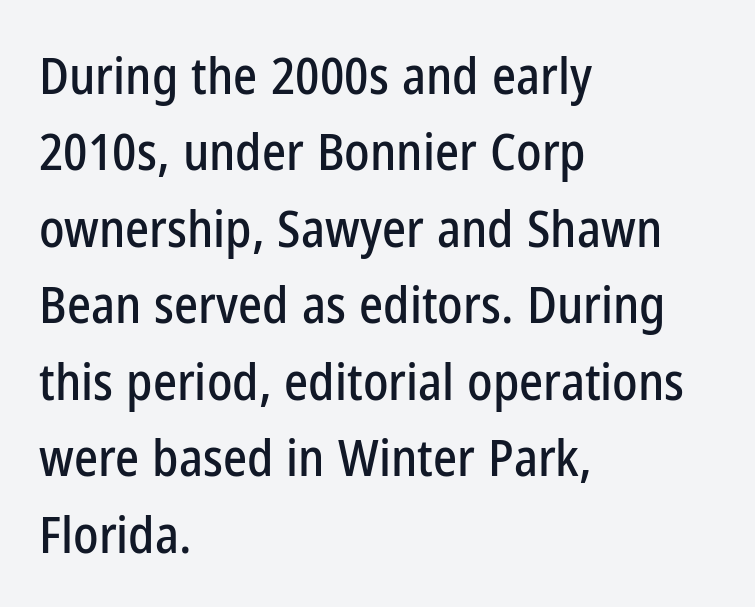
Q: Is the text italic (slanted)? A: No, it is upright.
Q: Is the typeface a serif or a sans-serif typeface? A: Sans-serif.
Q: Is the text underlined? A: No.
Q: How is the paragraph aligned? A: Left-aligned.
Q: Is the spacing between letters normal or unusually wide? A: Normal.
Q: Is the spacing between lines tight, normal or loose? A: Normal.
Q: Width (condensed, normal, or wide)? A: Condensed.
Q: Stroke contrast? A: Low.
Q: x-height? A: Medium.
Q: Monospaced? A: No.
